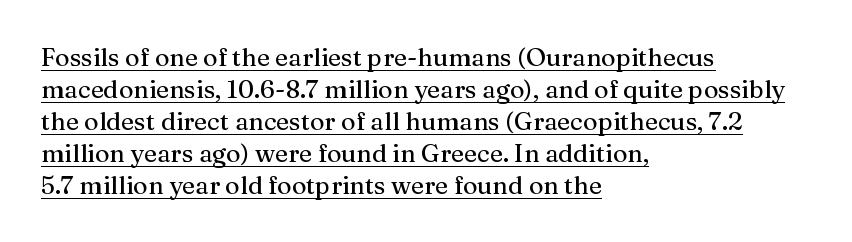
Q: Is the text italic (slanted)? A: No, it is upright.
Q: Is the text underlined? A: Yes.
Q: How is the paragraph aligned? A: Left-aligned.
Q: Is the spacing between letters normal or unusually wide? A: Normal.
Q: Is the spacing between lines tight, normal or loose? A: Normal.
